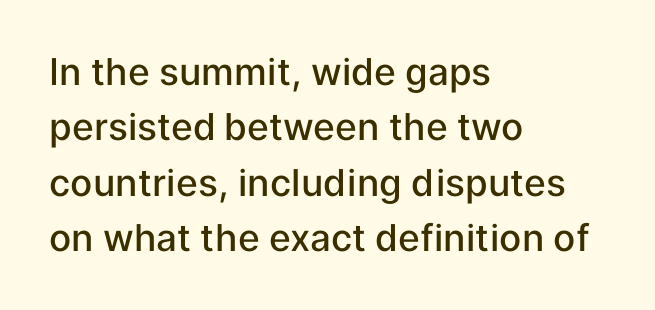
Q: Is the text bold? A: Semi-bold.
Q: Is the text italic (slanted)? A: No, it is upright.
Q: Is the typeface a serif or a sans-serif typeface? A: Sans-serif.
Q: Is the text underlined? A: No.
Q: How is the paragraph aligned? A: Left-aligned.
Q: Is the spacing between letters normal or unusually wide? A: Normal.
Q: Is the spacing between lines tight, normal or loose? A: Normal.
Q: Width (condensed, normal, or wide)? A: Normal.
Q: Stroke contrast? A: Low.
Q: x-height? A: Medium.
Q: Monospaced? A: No.
